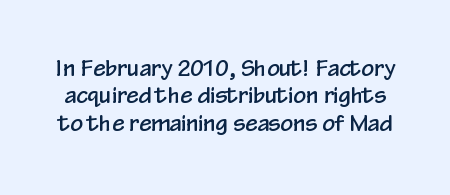
{"italic": "no", "underline": "no", "line_spacing": "normal", "line_spacing_ratio": 1.25, "letter_spacing": "normal", "letter_spacing_em": 0.0, "glyph_px": 22}
